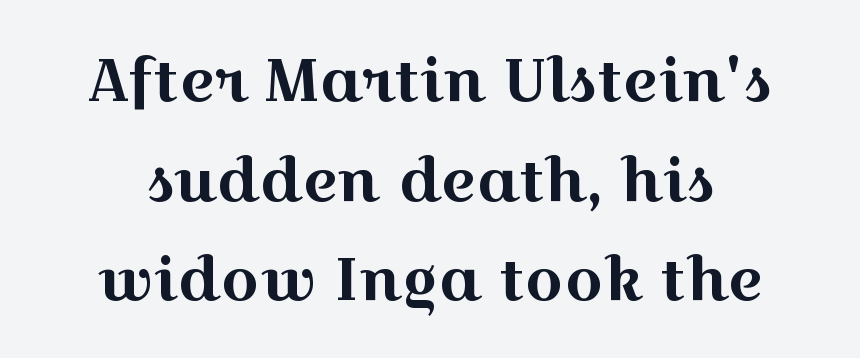
{"serif": "yes", "italic": "no", "width": "wide", "x_height": "medium", "monospaced": "no", "underline": "no", "align": "center", "line_spacing": "normal", "line_spacing_ratio": 1.66, "letter_spacing": "normal", "letter_spacing_em": 0.0, "glyph_px": 60}
